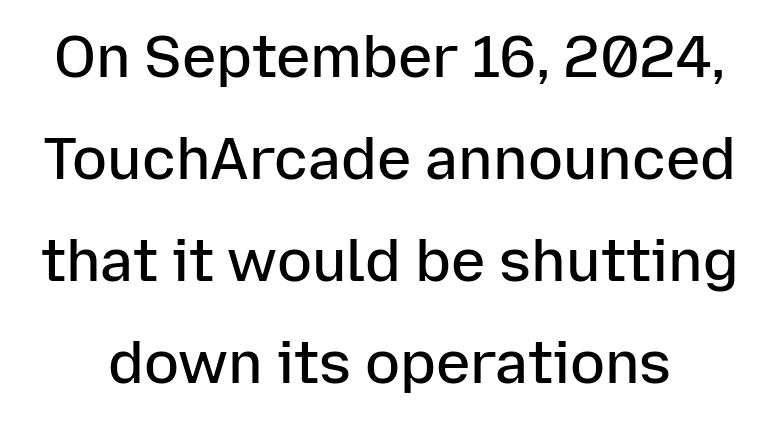
{"serif": "no", "italic": "no", "bold": "semi", "weight": "semibold", "width": "normal", "stroke_contrast": "low", "x_height": "medium", "monospaced": "no", "underline": "no", "line_spacing_ratio": 1.76, "letter_spacing": "normal", "letter_spacing_em": 0.0, "glyph_px": 58}
